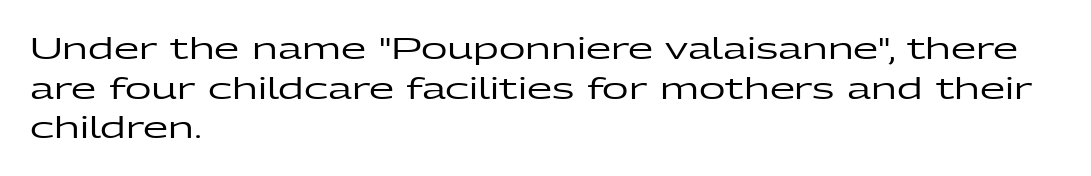
Q: Is the text italic (slanted)? A: No, it is upright.
Q: Is the typeface a serif or a sans-serif typeface? A: Sans-serif.
Q: Is the text underlined? A: No.
Q: How is the paragraph aligned? A: Left-aligned.
Q: Is the spacing between letters normal or unusually wide? A: Normal.
Q: Is the spacing between lines tight, normal or loose? A: Normal.
Q: Width (condensed, normal, or wide)? A: Wide.
Q: Stroke contrast? A: Low.
Q: x-height? A: Medium.
Q: Monospaced? A: No.
